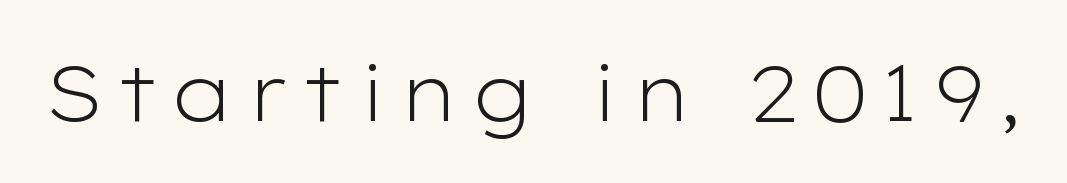
{"serif": "no", "italic": "no", "bold": "no", "weight": "light", "width": "wide", "stroke_contrast": "low", "x_height": "medium", "monospaced": "no", "underline": "no", "glyph_px": 79}
